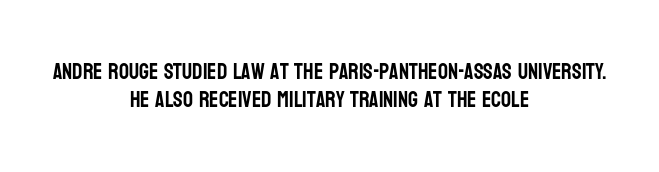
Rule under the text: the space is simply empty. Each new line begins a customary step beneath the previous one. The paragraph has two soft edges and a firm central axis. Honestly, the letter spacing is just normal — you wouldn't notice it.
